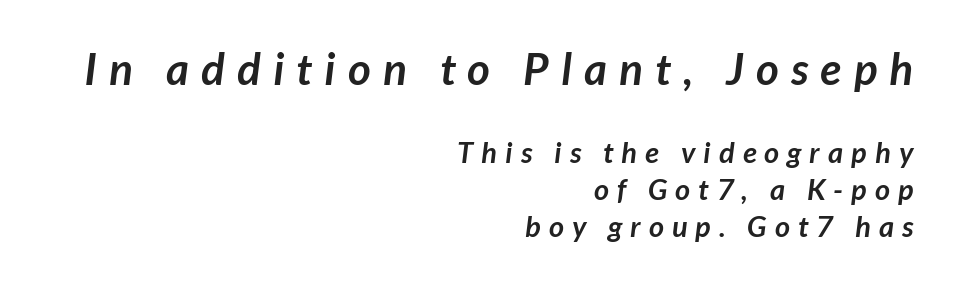
The passage is arranged like a letterhead date or caption credit — flush right. Whoever set this chose a conventional vertical rhythm. The tracking reads as deliberately expanded to a designer's eye. Each letter keeps its own natural width here, so spacing adapts to shape. Does the type have serifs? No, each stem ends abruptly.
